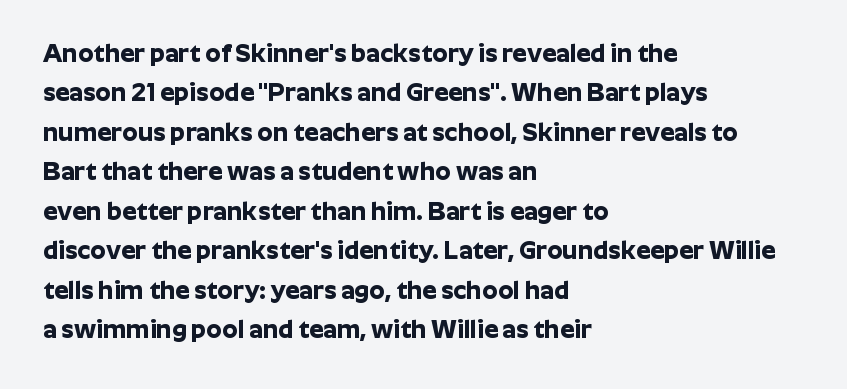
Evenly set lines give the paragraph a standard silhouette. Glance below the letters and you will spot only blank space. Typeset ragged right — the left edge is the straight one. This sample uses plain, unmodified letter spacing. Style check: upright. I'd describe the lettering as bold — thick and assertive.
